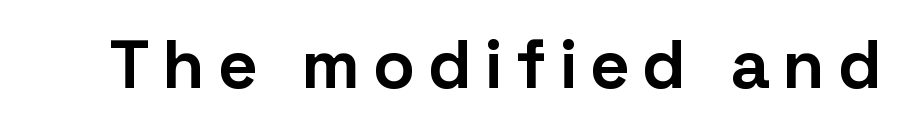
The image shows 69 px bold sans-serif type, upright; set unusually wide letter spacing (+0.21 em), not underlined; low stroke contrast and a medium x-height.
